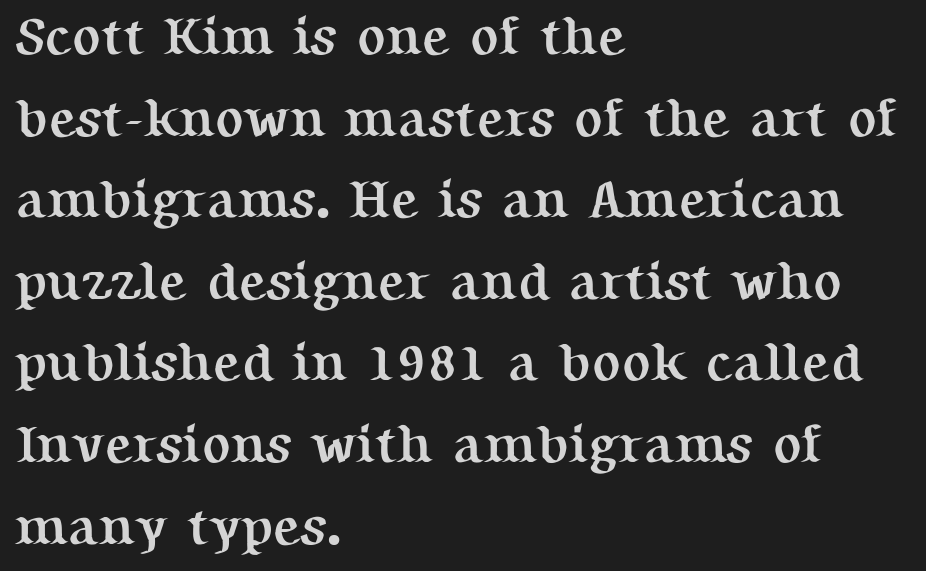
Q: Is the text bold? A: Yes.
Q: Is the text italic (slanted)? A: No, it is upright.
Q: Is the typeface a serif or a sans-serif typeface? A: Serif.
Q: Is the text underlined? A: No.
Q: How is the paragraph aligned? A: Left-aligned.
Q: Is the spacing between letters normal or unusually wide? A: Normal.
Q: Is the spacing between lines tight, normal or loose? A: Normal.
Q: Width (condensed, normal, or wide)? A: Normal.
Q: Stroke contrast? A: Medium.
Q: x-height? A: Medium.
Q: Monospaced? A: No.
